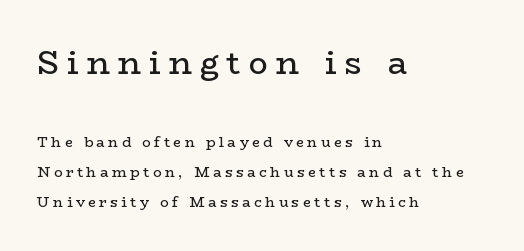
The image shows 32 px regular-weight, wide serif type, upright; set left-aligned, loose line spacing (2.14x), unusually wide letter spacing (+0.25 em), not underlined; the first (top) block is 2.29x larger; low stroke contrast and a medium x-height.
